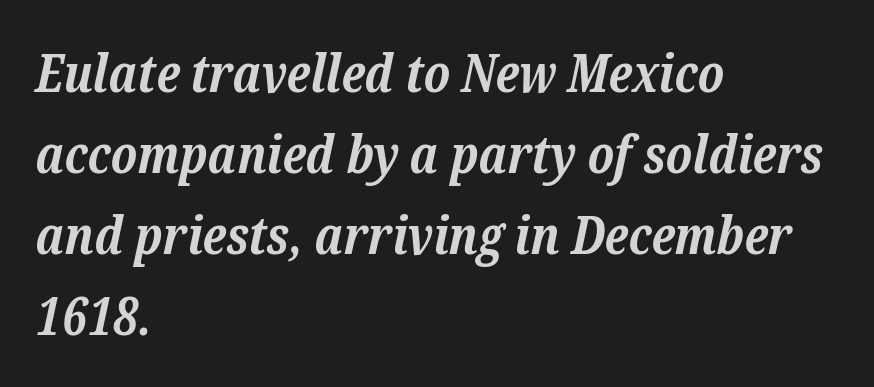
Q: Is the text bold? A: Yes.
Q: Is the text italic (slanted)? A: Yes, it leans right by about 12 degrees.
Q: Is the typeface a serif or a sans-serif typeface? A: Serif.
Q: Is the text underlined? A: No.
Q: How is the paragraph aligned? A: Left-aligned.
Q: Is the spacing between letters normal or unusually wide? A: Normal.
Q: Is the spacing between lines tight, normal or loose? A: Normal.
Q: Width (condensed, normal, or wide)? A: Normal.
Q: Stroke contrast? A: Low.
Q: x-height? A: Medium.
Q: Monospaced? A: No.
